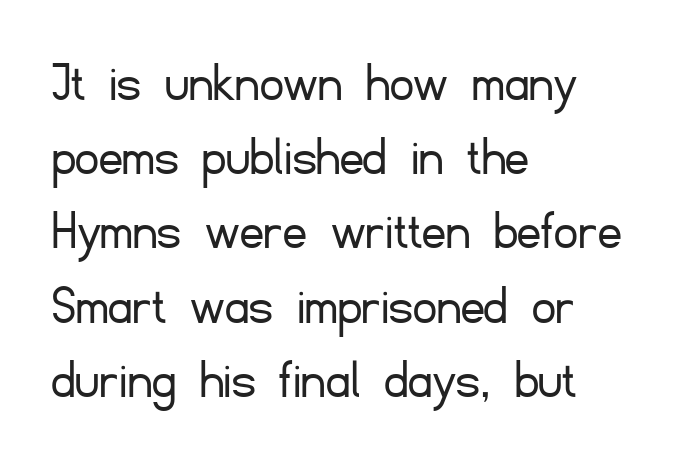
The font sits on the lighter half of the weight spectrum, regular included. The passage is arranged the way most books set body copy — flush left. This sample uses plain, unmodified letter spacing. The font's upright variant was chosen for this text. The rendering uses natural spacing where letterforms have individual widths.
